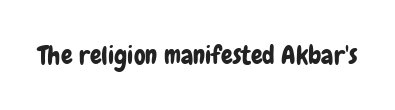
Is there any slant? The stems are plumb. Descenders are the only things crossing below the line. The line texture is even and compact thanks to regular tracking.
